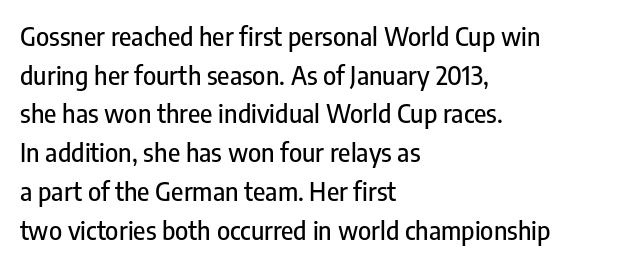
Q: Is the text italic (slanted)? A: No, it is upright.
Q: Is the text underlined? A: No.
Q: How is the paragraph aligned? A: Left-aligned.
Q: Is the spacing between letters normal or unusually wide? A: Normal.
Q: Is the spacing between lines tight, normal or loose? A: Normal.
